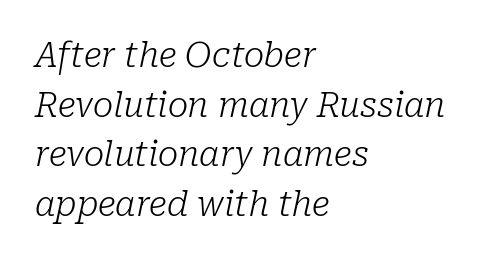
The image shows 34 px light serif type, italic (leaning right); set left-aligned, normal line spacing (1.46x), normal letter spacing, not underlined; low stroke contrast and a medium x-height.
